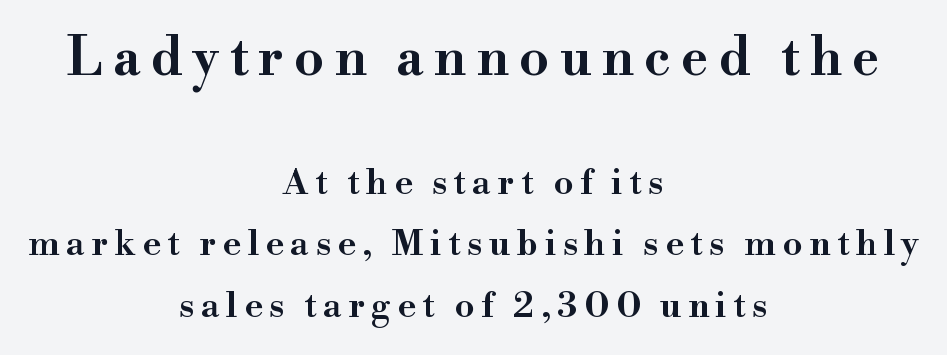
This layout puts the oversized block above and the modest block below. The type sits square on the baseline with zero lean. The face used here is seriffed, in the tradition of book romans. Where is the straight margin? There isn't one; the lines are centered. Do the characters align in a grid? No, the font is proportional. The specimen omits any rule beneath the text block's lines.
